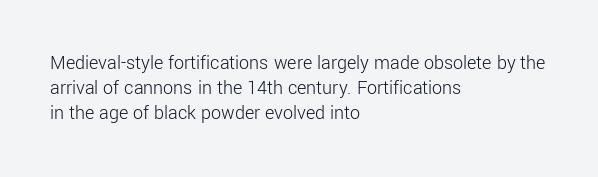
Underline: absent. These glyphs show unthickened strokes, regular width or finer. The leading is moderate, giving the passage an even texture. Upright lettering throughout.
